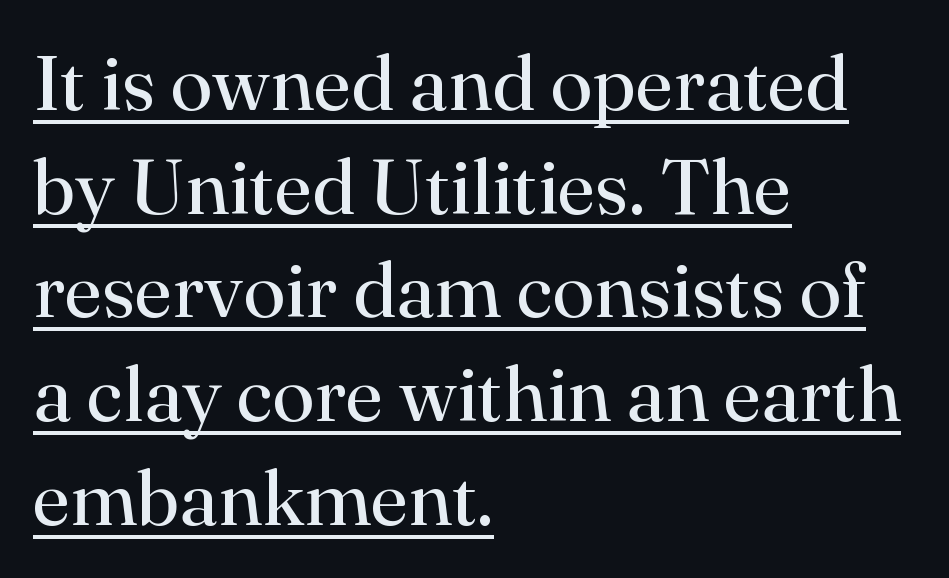
{"serif": "yes", "italic": "no", "bold": "no", "weight": "regular", "width": "normal", "stroke_contrast": "high", "x_height": "small", "monospaced": "no", "underline": "yes", "align": "left", "line_spacing": "normal", "line_spacing_ratio": 1.33, "letter_spacing": "normal", "letter_spacing_em": 0.0, "glyph_px": 78}
